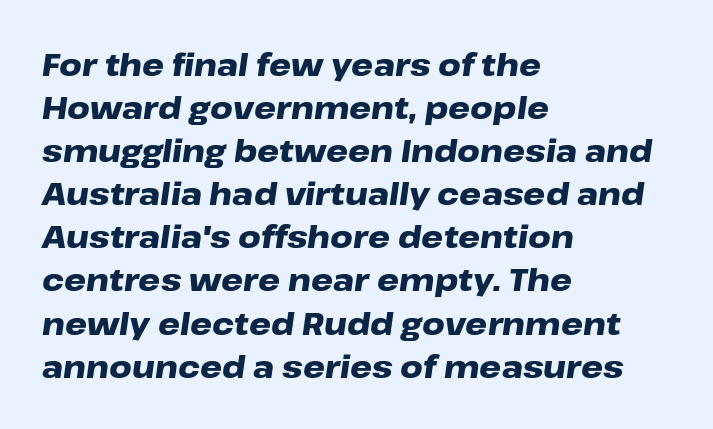
If you measured baseline to baseline, you'd find a middling distance. One-word summary of the alignment: left. Compared with ordinary roman type, these characters are visibly tilted. Heft: maximum for text — a bold.
